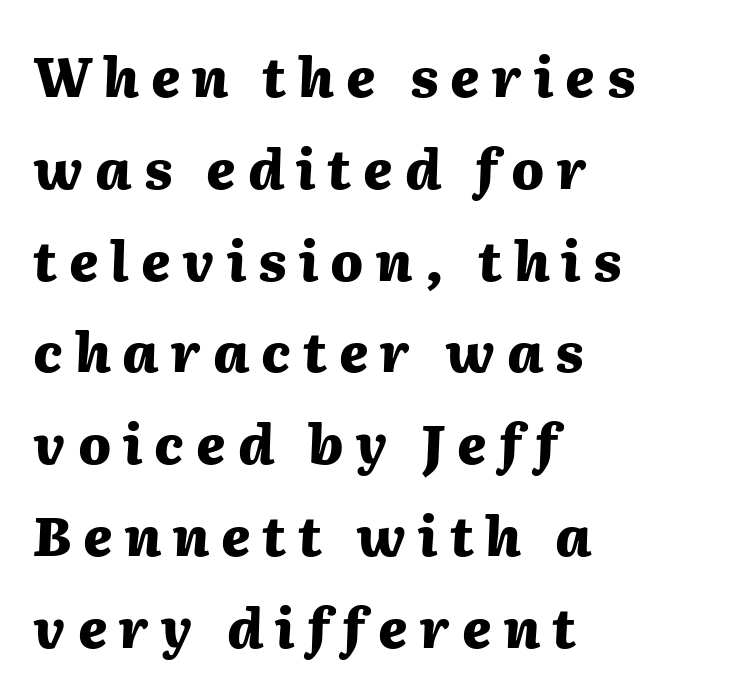
{"italic": "yes", "lean": "right", "slant_degrees": 2, "bold": "yes", "weight": "heavy", "width": "normal", "stroke_contrast": "medium", "x_height": "medium", "monospaced": "no", "underline": "no", "align": "left", "line_spacing": "normal", "line_spacing_ratio": 1.7, "letter_spacing": "wide", "letter_spacing_em": 0.22, "glyph_px": 54}
